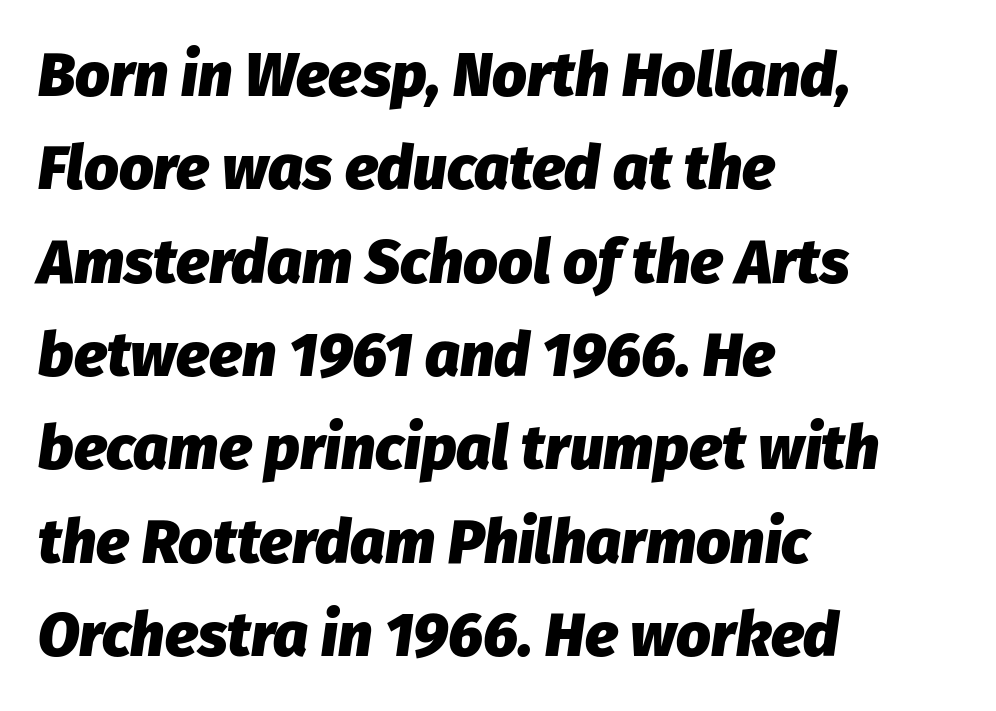
{"italic": "yes", "lean": "right", "slant_degrees": 8, "bold": "yes", "weight": "heavy", "width": "normal", "stroke_contrast": "low", "x_height": "medium", "monospaced": "no", "underline": "no", "align": "left", "line_spacing": "normal", "line_spacing_ratio": 1.53, "letter_spacing": "normal", "letter_spacing_em": 0.0, "glyph_px": 61}
